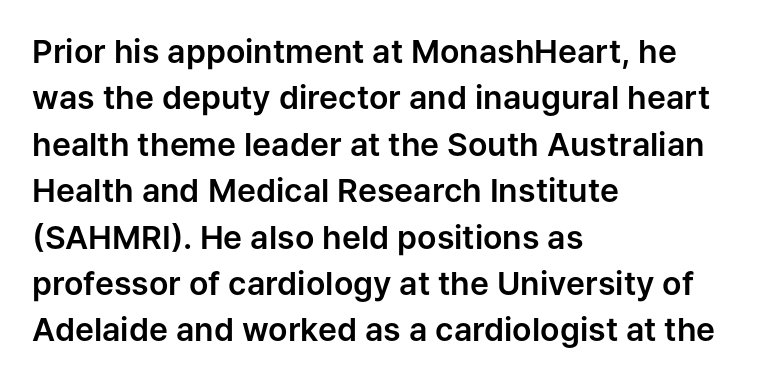
Q: Is the text italic (slanted)? A: No, it is upright.
Q: Is the typeface a serif or a sans-serif typeface? A: Sans-serif.
Q: Is the text underlined? A: No.
Q: How is the paragraph aligned? A: Left-aligned.
Q: Is the spacing between letters normal or unusually wide? A: Normal.
Q: Is the spacing between lines tight, normal or loose? A: Normal.
Q: Width (condensed, normal, or wide)? A: Normal.
Q: Stroke contrast? A: Low.
Q: x-height? A: Medium.
Q: Monospaced? A: No.
